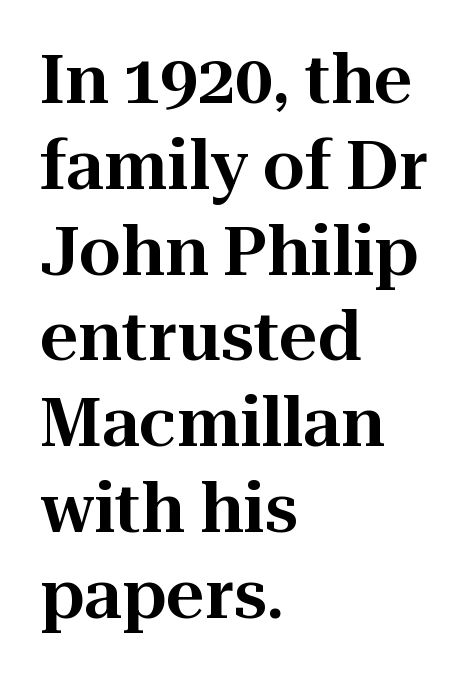
The image shows 67 px serif type, upright; set left-aligned, normal line spacing (1.28x), normal letter spacing, not underlined; high stroke contrast and a medium x-height.
